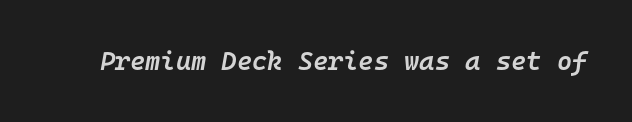
Q: Is the text bold? A: Semi-bold.
Q: Is the text italic (slanted)? A: Yes, it leans right by about 10 degrees.
Q: Is the text underlined? A: No.
Q: Is the spacing between letters normal or unusually wide? A: Normal.
